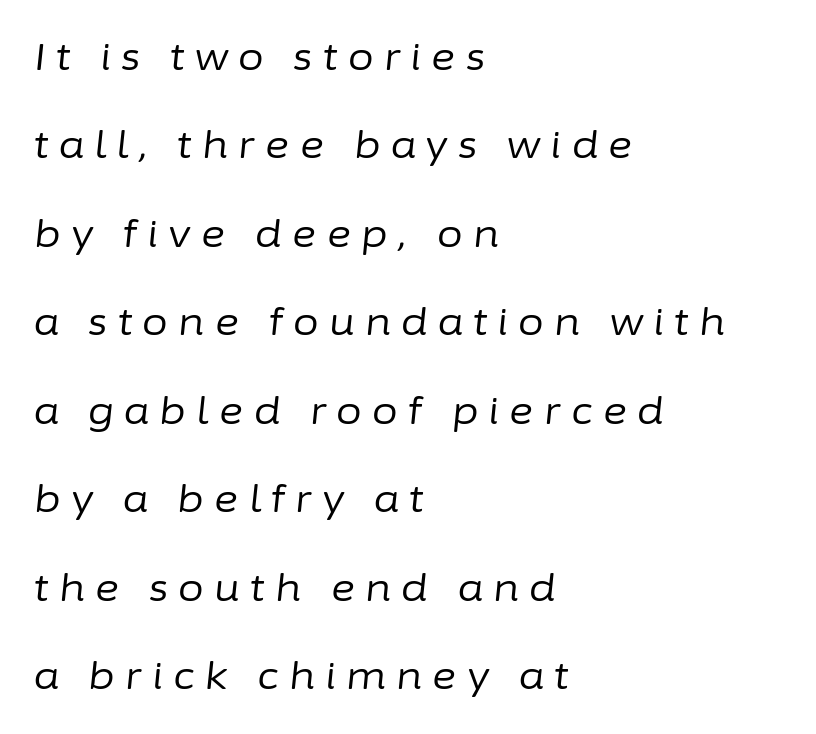
Q: Is the text bold? A: No.
Q: Is the text italic (slanted)? A: Yes, it leans right by about 6 degrees.
Q: Is the text underlined? A: No.
Q: How is the paragraph aligned? A: Left-aligned.
Q: Is the spacing between letters normal or unusually wide? A: Unusually wide.
Q: Is the spacing between lines tight, normal or loose? A: Loose.
Q: Width (condensed, normal, or wide)? A: Normal.
Q: Stroke contrast? A: Low.
Q: x-height? A: Medium.
Q: Monospaced? A: No.
